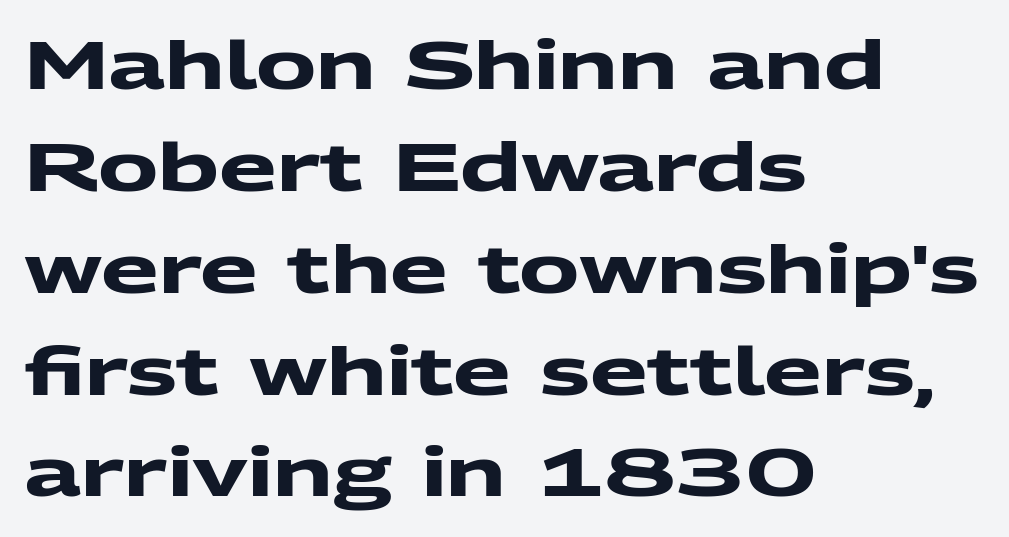
Q: Is the text bold? A: Yes.
Q: Is the typeface a serif or a sans-serif typeface? A: Sans-serif.
Q: Is the text underlined? A: No.
Q: How is the paragraph aligned? A: Left-aligned.
Q: Is the spacing between letters normal or unusually wide? A: Normal.
Q: Is the spacing between lines tight, normal or loose? A: Normal.
Q: Width (condensed, normal, or wide)? A: Wide.
Q: Stroke contrast? A: Medium.
Q: x-height? A: Medium.
Q: Monospaced? A: No.
